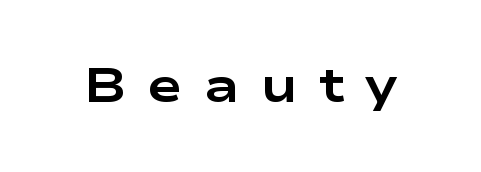
Spacing between characters has been opened up far beyond the box default. Check under the words: just untouched page. Typographically, this falls in the sans-serif category. Thick stems and heavy bowls — unmistakably bold. You could not count columns in this text — the font is proportionally spaced. Do the letters lean? They stand straight.
